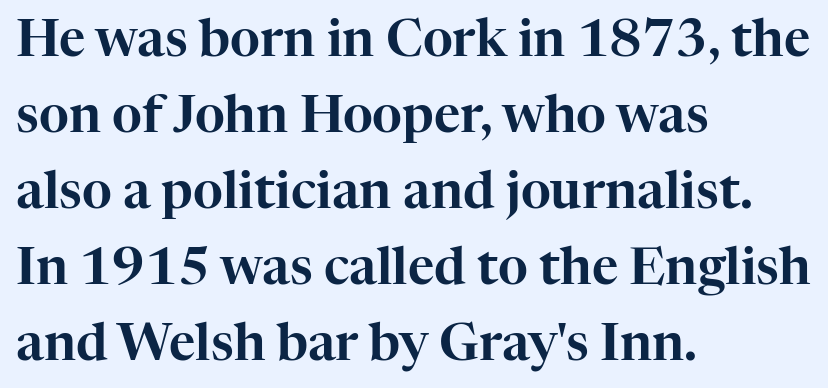
{"serif": "yes", "italic": "no", "width": "normal", "stroke_contrast": "high", "x_height": "medium", "monospaced": "no", "underline": "no", "align": "left", "line_spacing": "normal", "line_spacing_ratio": 1.49, "letter_spacing": "normal", "letter_spacing_em": 0.0, "glyph_px": 51}
